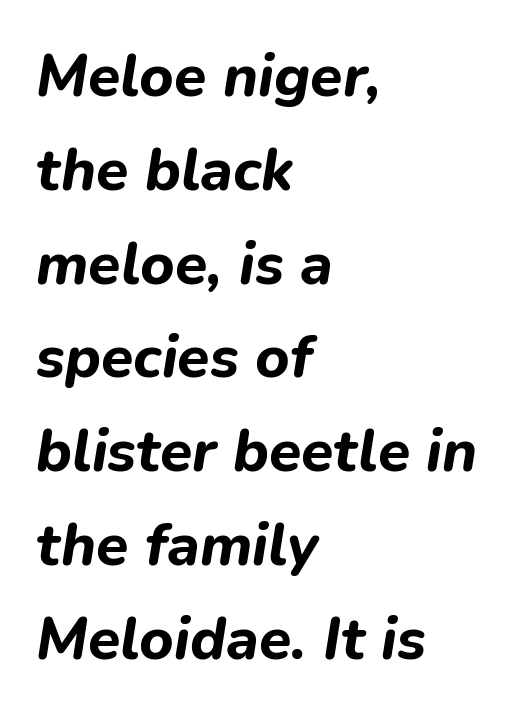
The image shows 59 px bold type, italic (leaning right); set left-aligned, normal line spacing (1.59x), normal letter spacing, not underlined; low stroke contrast and a medium x-height.
